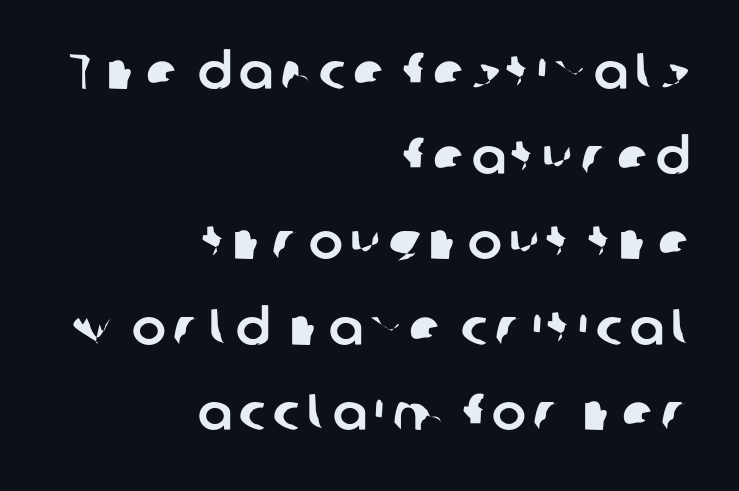
Q: Is the typeface a serif or a sans-serif typeface? A: Sans-serif.
Q: Is the text underlined? A: No.
Q: How is the paragraph aligned? A: Right-aligned.
Q: Is the spacing between lines tight, normal or loose? A: Normal.
Q: Width (condensed, normal, or wide)? A: Normal.
Q: Stroke contrast? A: Low.
Q: x-height? A: Medium.
Q: Monospaced? A: No.
